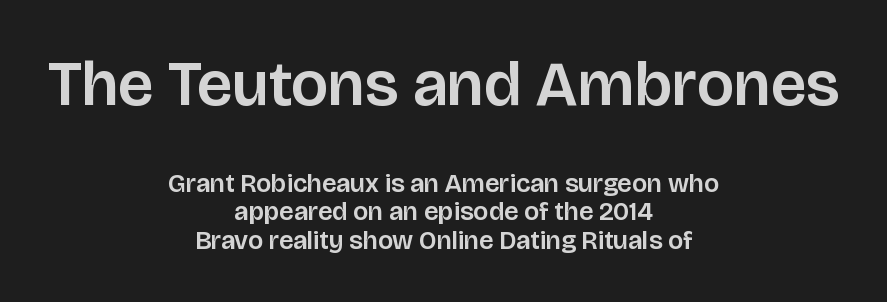
Q: Is the text italic (slanted)? A: No, it is upright.
Q: Is the typeface a serif or a sans-serif typeface? A: Sans-serif.
Q: Is the text underlined? A: No.
Q: How is the paragraph aligned? A: Centered.
Q: Is the spacing between letters normal or unusually wide? A: Normal.
Q: Is the spacing between lines tight, normal or loose? A: Tight.
Q: Which block of text is set in a larger size, the first (top) or the second (bottom)? A: The first (top) one.
Q: Width (condensed, normal, or wide)? A: Normal.
Q: Stroke contrast? A: Low.
Q: x-height? A: Large.
Q: Monospaced? A: No.
